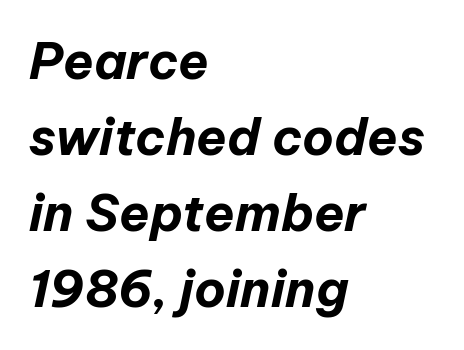
Emphasis-style slanted type is in use. The lines in this sample share a left origin and differ only in where they stop. A typesetter would call this zero additional tracking. What's the leading like? Ordinary, nothing unusual. A bare baseline throughout the passage.
